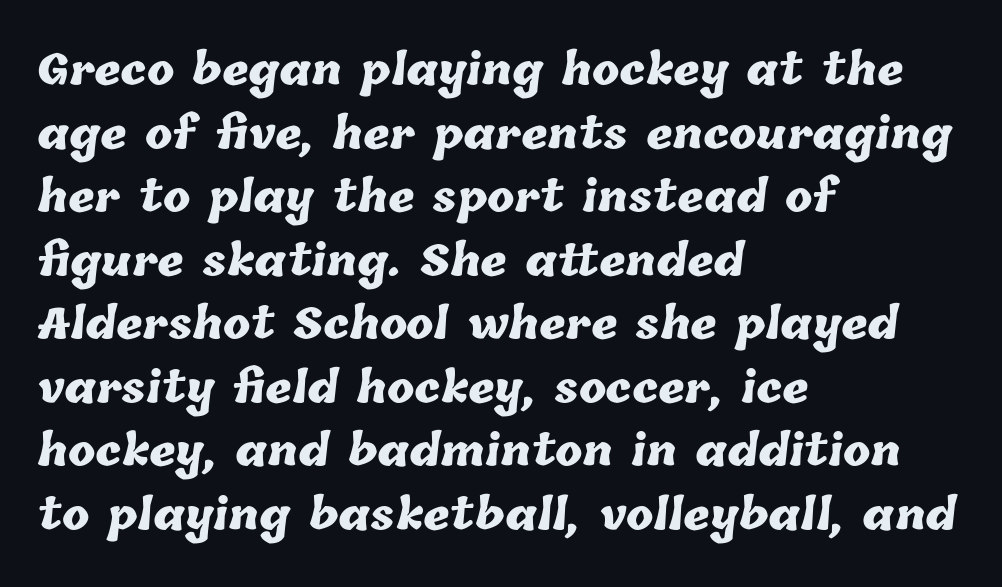
The image shows 41 px heavy type; set left-aligned, normal line spacing (1.55x), normal letter spacing, not underlined; low stroke contrast and a medium x-height.
